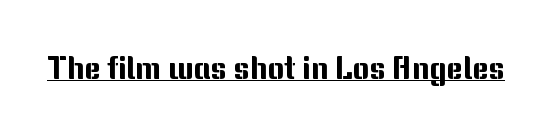
{"serif": "no", "italic": "no", "width": "normal", "stroke_contrast": "medium", "x_height": "medium", "monospaced": "no", "underline": "yes", "letter_spacing": "normal", "letter_spacing_em": 0.0, "glyph_px": 32}
